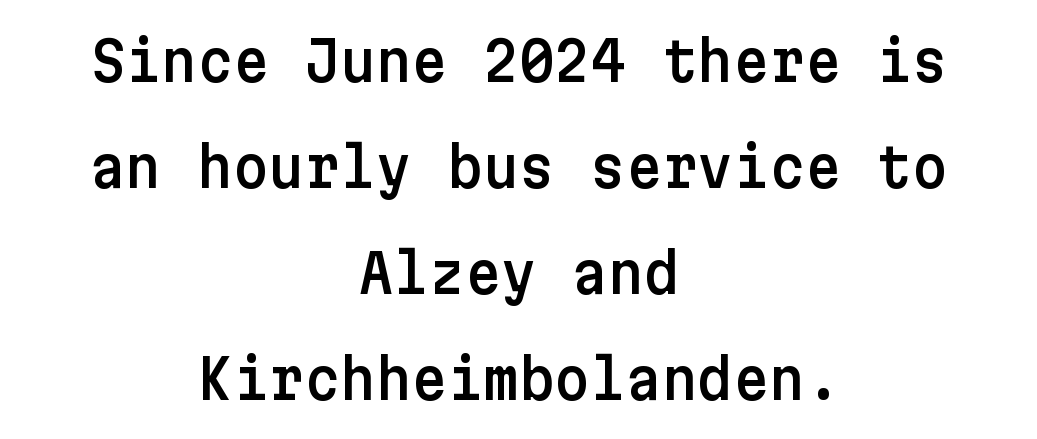
The image shows 55 px sans-serif type, upright; set centered, loose line spacing (1.93x), normal letter spacing, not underlined; low stroke contrast and a medium x-height.
